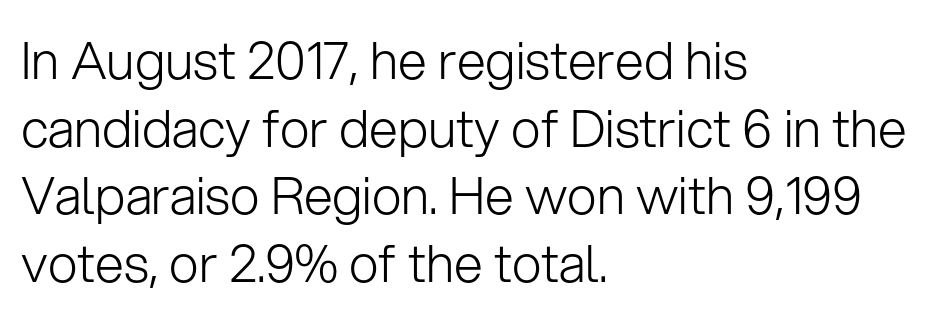
{"serif": "no", "italic": "no", "bold": "no", "weight": "light", "width": "normal", "stroke_contrast": "low", "x_height": "medium", "monospaced": "no", "underline": "no", "align": "left", "line_spacing": "normal", "line_spacing_ratio": 1.3, "letter_spacing": "normal", "letter_spacing_em": 0.0, "glyph_px": 52}
